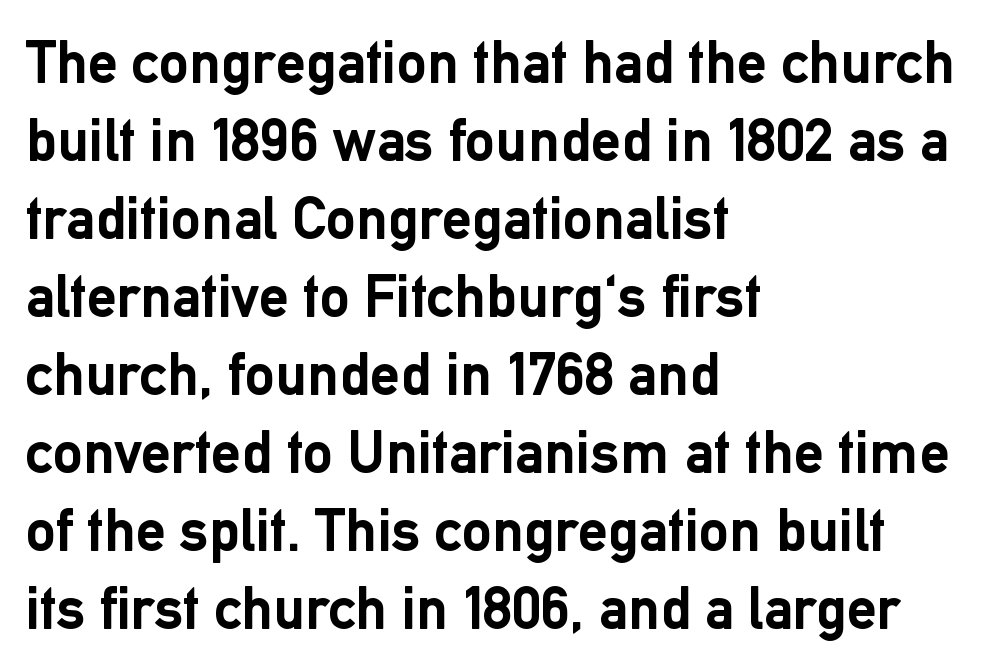
{"serif": "no", "italic": "no", "bold": "yes", "weight": "semibold", "width": "normal", "stroke_contrast": "low", "x_height": "medium", "monospaced": "no", "underline": "no", "align": "left", "line_spacing": "normal", "line_spacing_ratio": 1.3, "letter_spacing": "normal", "letter_spacing_em": 0.0, "glyph_px": 60}
